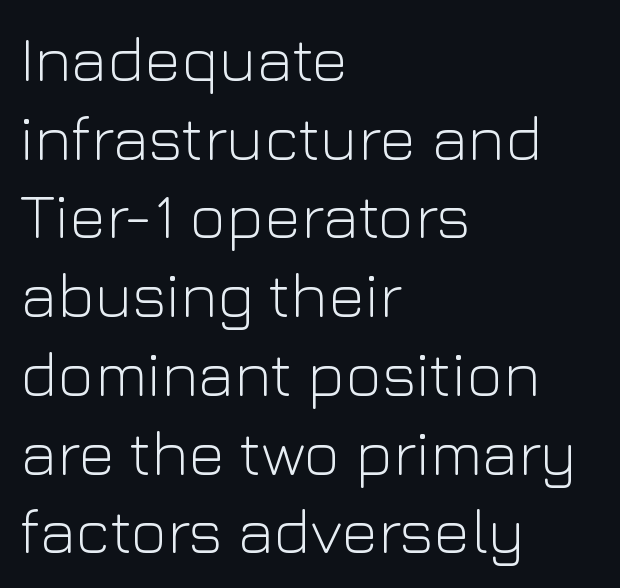
Caption: multi-line text, flush left, ragged right. Vertical spacing — default. Each letter's strokes conclude bluntly, with no projecting serifs. Designer's note — italics off, roman on. These glyphs show unthickened strokes, regular width or finer.
